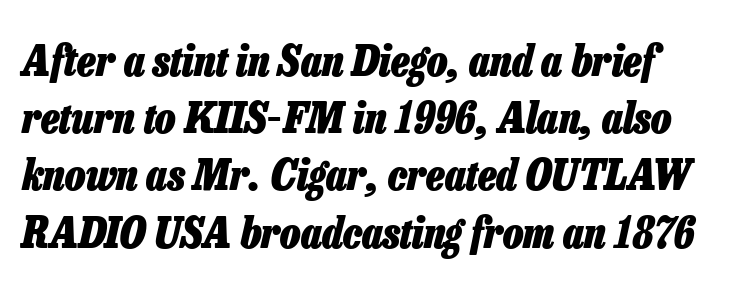
Characters are canted at an angle relative to the baseline's perpendicular. You could not count columns in this text — the font is proportionally spaced. Glyph-to-glyph distance matches everyday printed text. The typesetting leans heavy: a genuine bold. Underlining? Definitely not there.
